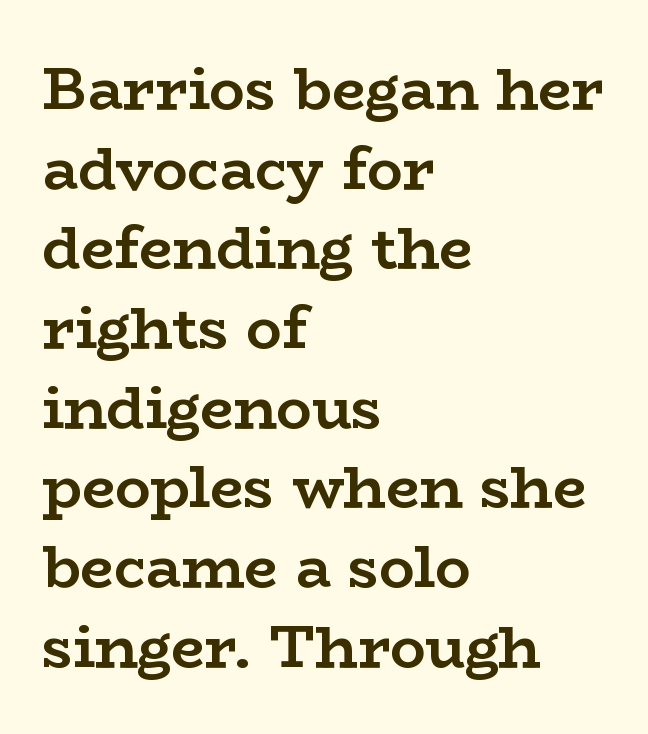
A typesetter would call this leading conventional body-copy spacing. These lines are set flush left with a ragged right edge. This is serif lettering, the kind often seen in printed books. Tracking here is standard; glyphs follow each other at the usual distance. The strip under each line holds only bare page.
